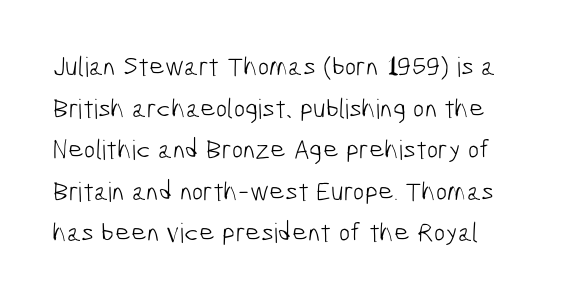
{"bold": "no", "underline": "no", "align": "left", "line_spacing": "normal", "line_spacing_ratio": 1.54, "letter_spacing": "normal", "letter_spacing_em": 0.0, "glyph_px": 27}
